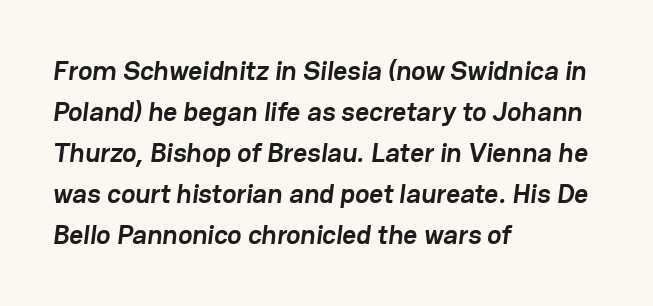
Q: Is the text bold? A: Yes.
Q: Is the text underlined? A: No.
Q: How is the paragraph aligned? A: Left-aligned.
Q: Is the spacing between letters normal or unusually wide? A: Normal.
Q: Is the spacing between lines tight, normal or loose? A: Normal.
